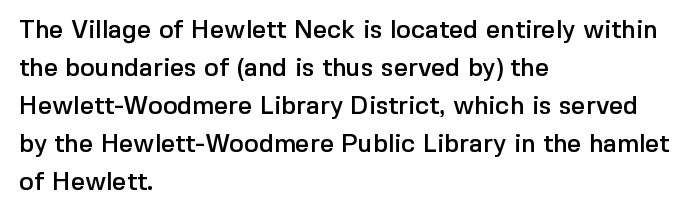
Plain, unruled lines of type. Each word holds together tightly as a unit, with standard inter-letter gaps. Every row of glyphs begins at an identical x-position on the left. Leading matches the norm, producing a regular column.
